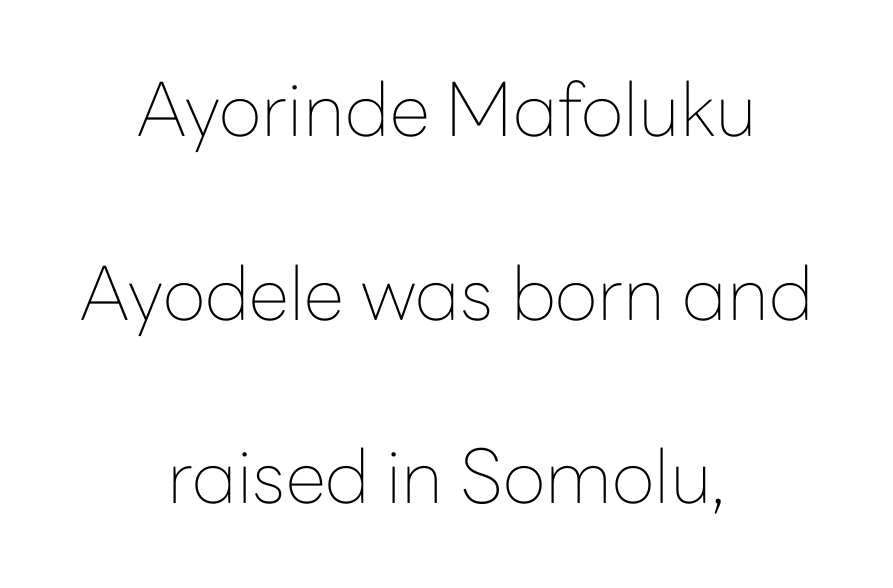
{"serif": "no", "italic": "no", "bold": "no", "weight": "thin", "width": "normal", "stroke_contrast": "low", "x_height": "medium", "monospaced": "no", "underline": "no", "align": "center", "line_spacing": "loose", "line_spacing_ratio": 2.48, "letter_spacing": "normal", "letter_spacing_em": 0.0, "glyph_px": 74}
